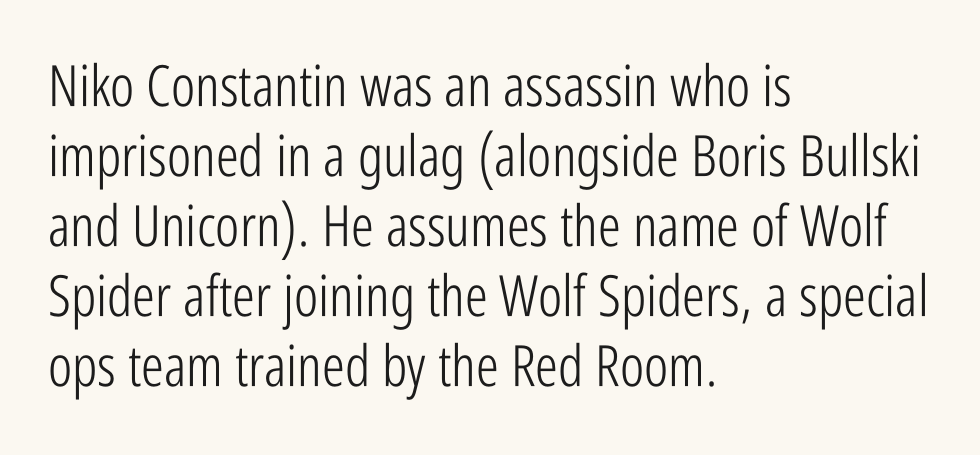
The image shows 57 px light, condensed sans-serif type, upright; set left-aligned, line spacing 1.23x, normal letter spacing, not underlined; low stroke contrast and a medium x-height.
